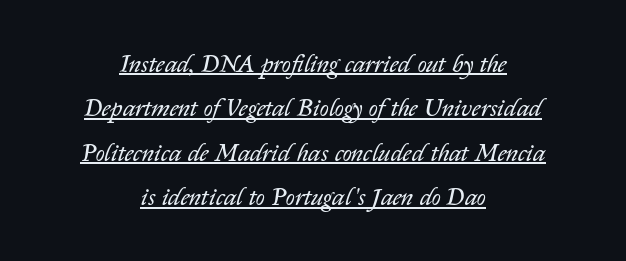
Characters follow at the spacing the type designer built in. One-word summary of the alignment: center. Is the type heavy? It reads as light-to-regular instead. Tall strokes in this sample are angled rather than plumb. A rule runs beneath these lines of type.
